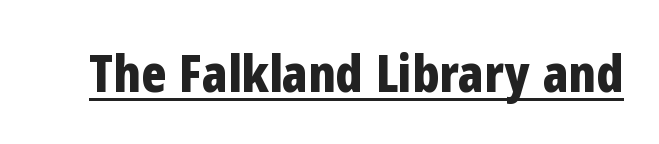
{"serif": "no", "italic": "no", "bold": "yes", "weight": "bold", "width": "condensed", "stroke_contrast": "low", "x_height": "medium", "monospaced": "no", "underline": "yes", "letter_spacing": "normal", "letter_spacing_em": 0.0, "glyph_px": 52}
